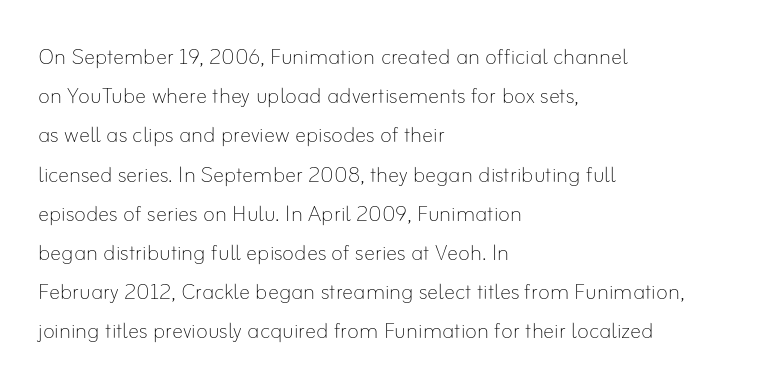
The image shows 28 px thin type, upright; set left-aligned, normal line spacing (1.4x), normal letter spacing, not underlined; low stroke contrast and a small x-height.
